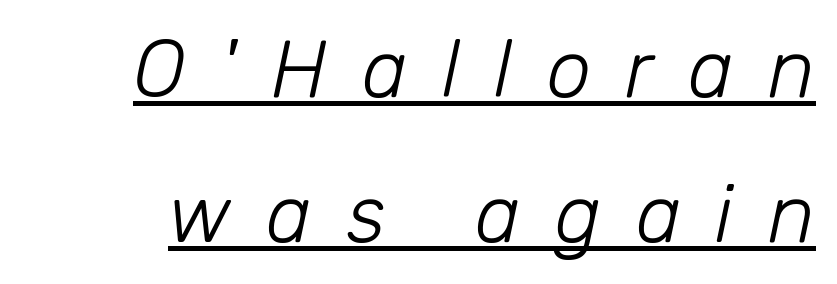
Q: Is the text bold? A: No.
Q: Is the text italic (slanted)? A: Yes, it leans right by about 12 degrees.
Q: Is the text underlined? A: Yes.
Q: Is the spacing between letters normal or unusually wide? A: Unusually wide.
Q: Width (condensed, normal, or wide)? A: Normal.
Q: Stroke contrast? A: Low.
Q: x-height? A: Medium.
Q: Monospaced? A: No.
